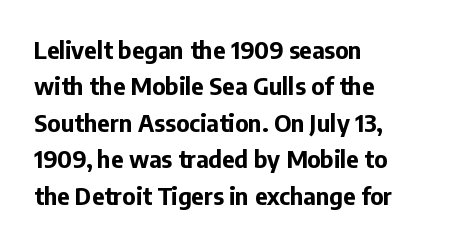
The image shows 24 px bold type, upright; set left-aligned, normal line spacing (1.52x), normal letter spacing, not underlined.
